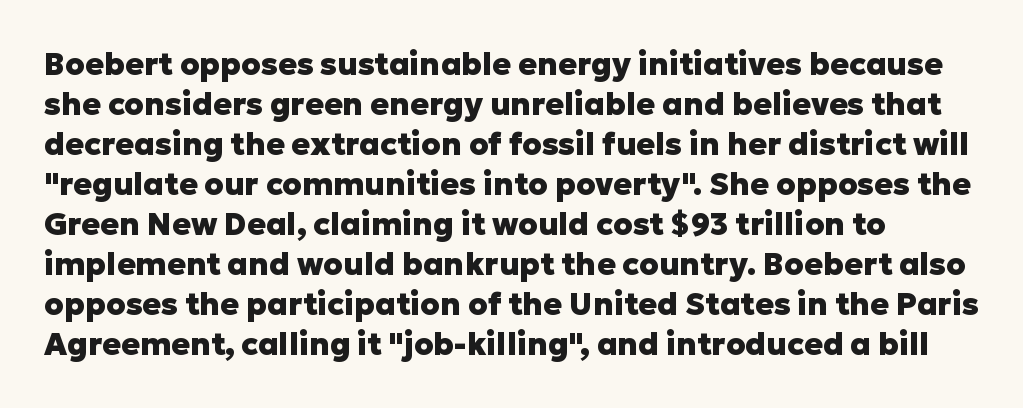
Q: Is the text bold? A: Yes.
Q: Is the text italic (slanted)? A: No, it is upright.
Q: Is the typeface a serif or a sans-serif typeface? A: Sans-serif.
Q: Is the text underlined? A: No.
Q: Is the spacing between letters normal or unusually wide? A: Normal.
Q: Is the spacing between lines tight, normal or loose? A: Normal.
Q: Width (condensed, normal, or wide)? A: Normal.
Q: Stroke contrast? A: Low.
Q: x-height? A: Medium.
Q: Monospaced? A: No.
